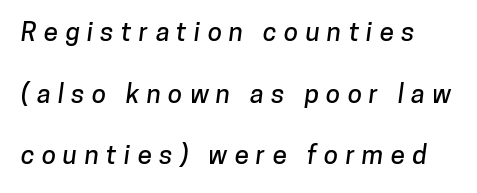
The image shows 26 px text type; set loose line spacing (2.37x), unusually wide letter spacing (+0.28 em), not underlined.
